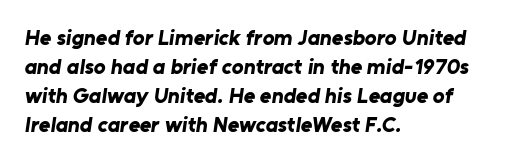
Q: Is the text bold? A: Yes.
Q: Is the text underlined? A: No.
Q: How is the paragraph aligned? A: Left-aligned.
Q: Is the spacing between letters normal or unusually wide? A: Normal.
Q: Is the spacing between lines tight, normal or loose? A: Normal.
